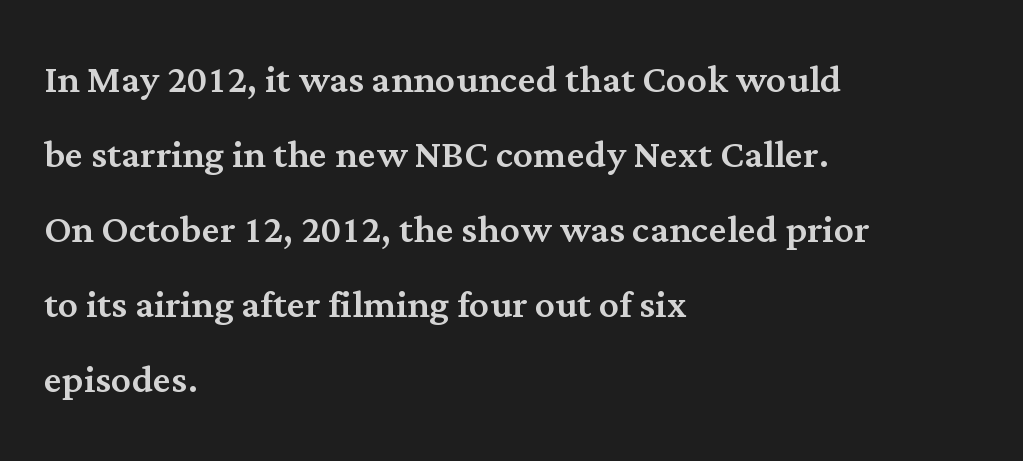
The image shows 50 px serif type, upright; set left-aligned, normal line spacing (1.5x), normal letter spacing, not underlined; medium stroke contrast and a medium x-height.
